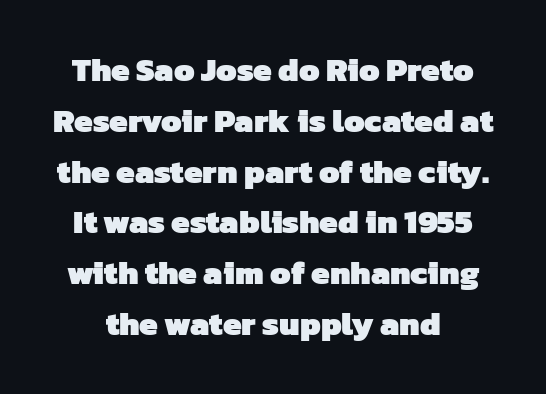
{"serif": "no", "bold": "yes", "weight": "heavy", "width": "normal", "stroke_contrast": "low", "x_height": "medium", "monospaced": "no", "underline": "no", "line_spacing": "normal", "line_spacing_ratio": 1.54, "letter_spacing": "normal", "letter_spacing_em": 0.0, "glyph_px": 33}
